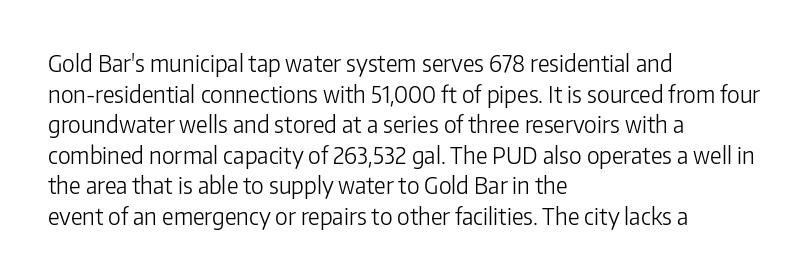
Q: Is the text bold? A: No.
Q: Is the text italic (slanted)? A: No, it is upright.
Q: Is the text underlined? A: No.
Q: How is the paragraph aligned? A: Left-aligned.
Q: Is the spacing between letters normal or unusually wide? A: Normal.
Q: Is the spacing between lines tight, normal or loose? A: Normal.
